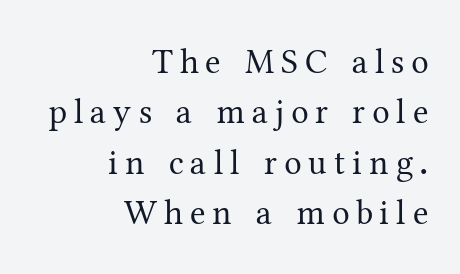
The image shows 35 px regular-weight serif type, upright; set right-aligned, normal line spacing (1.44x), unusually wide letter spacing (+0.2 em), not underlined; medium stroke contrast and a medium x-height.
